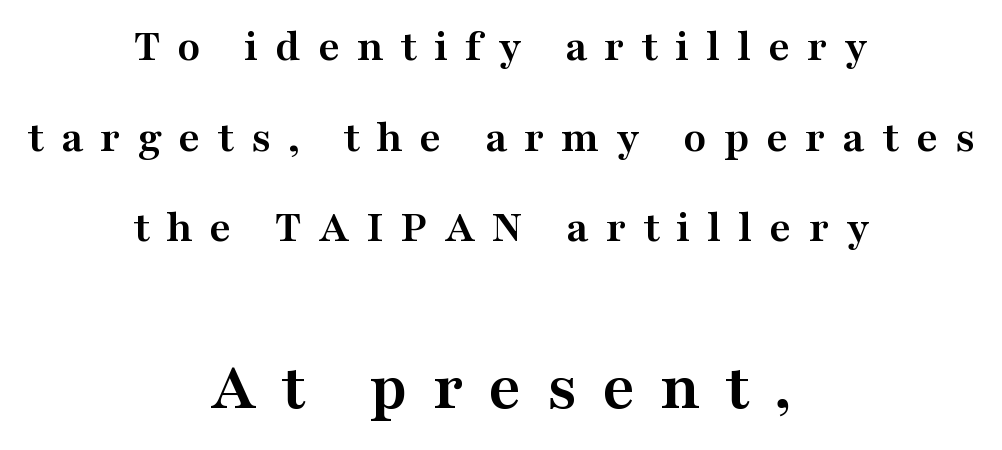
The image shows 70 px semibold, wide serif type, upright; set centered, loose line spacing (1.93x), unusually wide letter spacing (+0.36 em), not underlined; the second (bottom) block is 1.49x larger; medium stroke contrast and a medium x-height.
